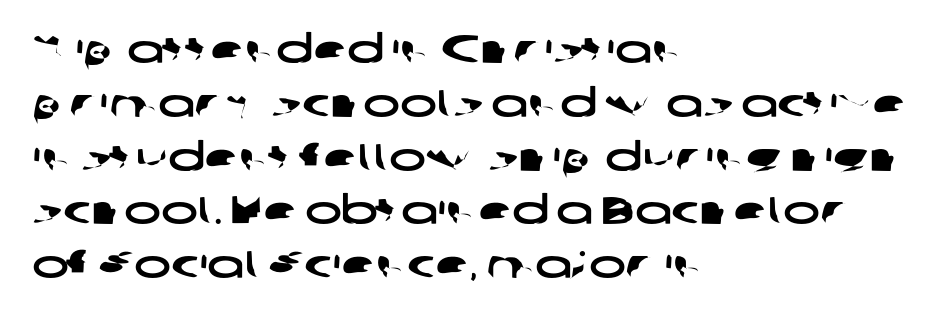
Typeset ragged right — the left edge is the straight one. The baseline area is clear. Does extra space separate the letters? No, they use regular spacing. Reading down the column, the eye jumps a familiar distance to each next line. Serif or sans? Sans — the stroke terminals are bare.
